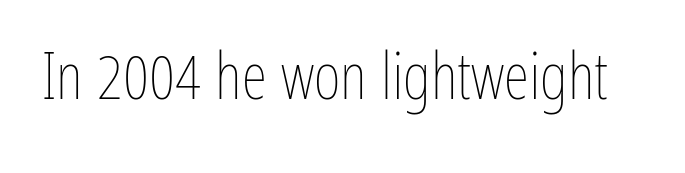
The image shows 65 px thin, condensed type, upright; set normal letter spacing, not underlined; low stroke contrast and a medium x-height.
